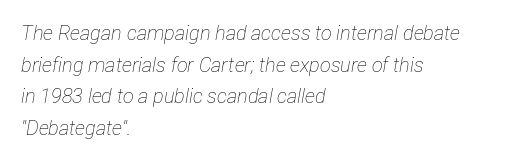
Nothing unusual about the tracking: characters are spaced as the font intends. No chunkiness to these letters — they're not bold. The axis of the letterforms is tilted away from vertical. The ragged edge is on the right, which tells us the setting is flush left.
